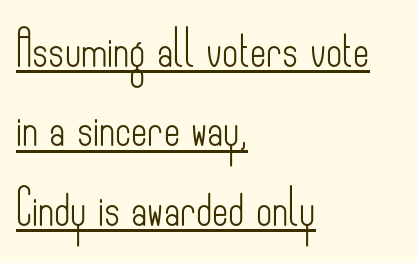
Q: Is the text bold? A: No.
Q: Is the text italic (slanted)? A: No, it is upright.
Q: Is the typeface a serif or a sans-serif typeface? A: Sans-serif.
Q: Is the text underlined? A: Yes.
Q: How is the paragraph aligned? A: Left-aligned.
Q: Is the spacing between letters normal or unusually wide? A: Normal.
Q: Is the spacing between lines tight, normal or loose? A: Loose.
Q: Width (condensed, normal, or wide)? A: Condensed.
Q: Stroke contrast? A: Low.
Q: x-height? A: Small.
Q: Monospaced? A: No.
